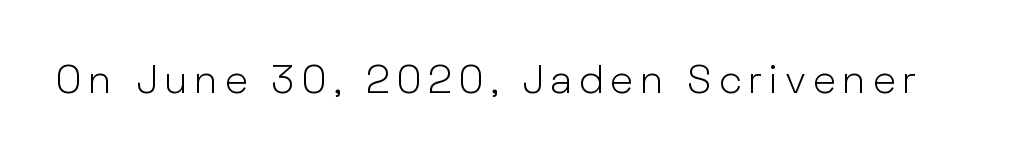
Q: Is the text bold? A: No.
Q: Is the text italic (slanted)? A: No, it is upright.
Q: Is the typeface a serif or a sans-serif typeface? A: Sans-serif.
Q: Is the text underlined? A: No.
Q: Width (condensed, normal, or wide)? A: Normal.
Q: Stroke contrast? A: Low.
Q: x-height? A: Medium.
Q: Monospaced? A: No.
